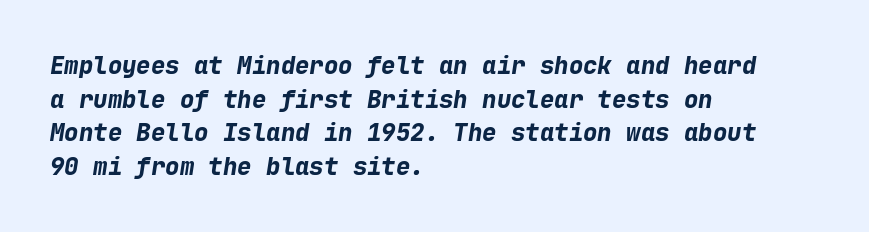
{"italic": "yes", "lean": "right", "slant_degrees": 9, "bold": "yes", "underline": "no", "align": "left", "line_spacing": "normal", "line_spacing_ratio": 1.4, "letter_spacing": "normal", "letter_spacing_em": 0.0, "glyph_px": 24}
